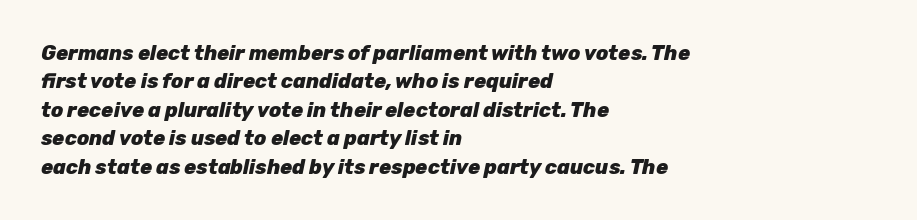
The image shows 20 px bold type, italic (leaning right); set left-aligned, normal line spacing (1.42x), normal letter spacing, not underlined.
